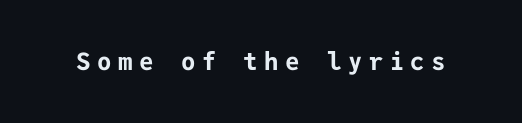
Q: Is the text bold? A: Yes.
Q: Is the text italic (slanted)? A: No, it is upright.
Q: Is the text underlined? A: No.
Q: Is the spacing between letters normal or unusually wide? A: Unusually wide.
